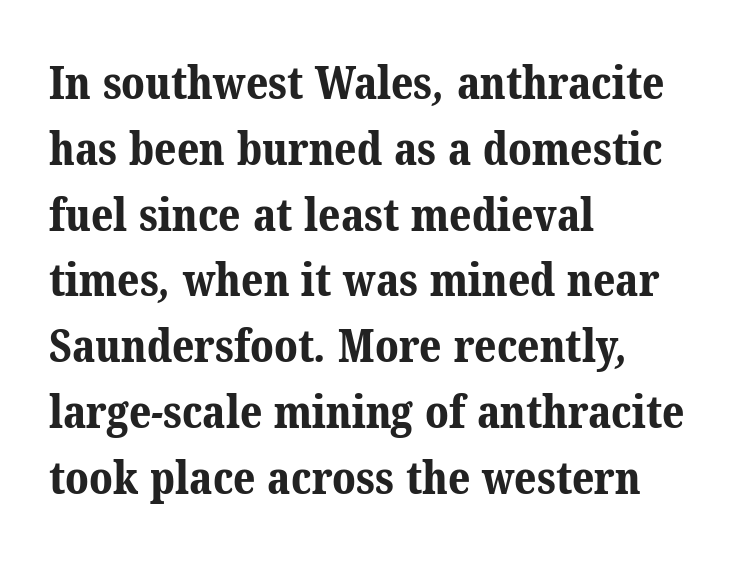
The image shows 46 px bold serif type; set left-aligned, normal line spacing (1.43x), normal letter spacing, not underlined; medium stroke contrast and a medium x-height.
